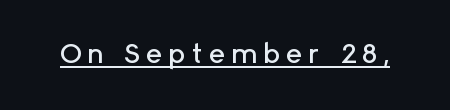
{"serif": "no", "italic": "no", "width": "normal", "stroke_contrast": "low", "x_height": "medium", "monospaced": "no", "underline": "yes", "letter_spacing": "wide", "letter_spacing_em": 0.2, "glyph_px": 28}
